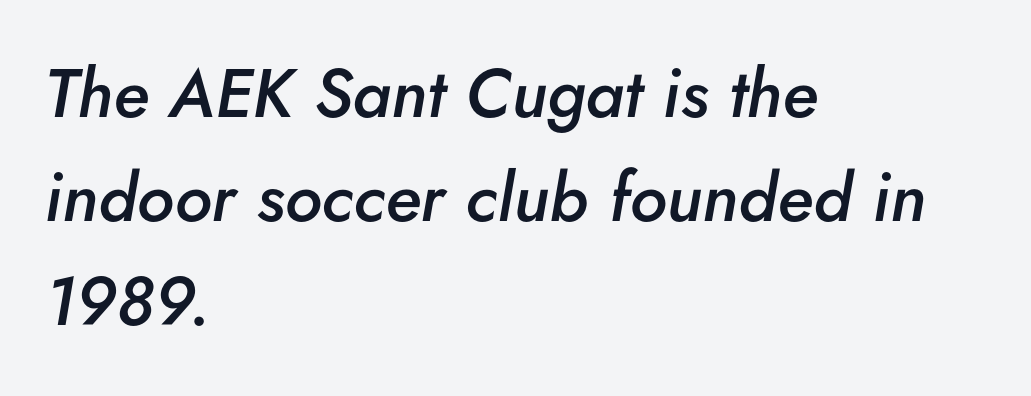
Q: Is the text bold? A: Semi-bold.
Q: Is the text italic (slanted)? A: Yes, it leans right by about 5 degrees.
Q: Is the text underlined? A: No.
Q: How is the paragraph aligned? A: Left-aligned.
Q: Is the spacing between letters normal or unusually wide? A: Normal.
Q: Is the spacing between lines tight, normal or loose? A: Normal.
Q: Width (condensed, normal, or wide)? A: Normal.
Q: Stroke contrast? A: Low.
Q: x-height? A: Small.
Q: Monospaced? A: No.
